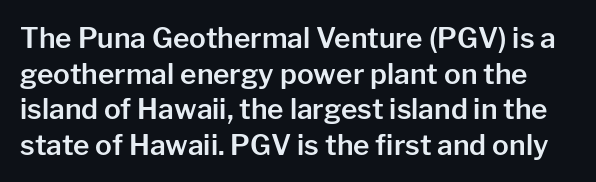
Q: Is the text italic (slanted)? A: No, it is upright.
Q: Is the typeface a serif or a sans-serif typeface? A: Sans-serif.
Q: Is the text underlined? A: No.
Q: Is the spacing between letters normal or unusually wide? A: Normal.
Q: Is the spacing between lines tight, normal or loose? A: Normal.
Q: Width (condensed, normal, or wide)? A: Normal.
Q: Stroke contrast? A: Low.
Q: x-height? A: Medium.
Q: Monospaced? A: No.
